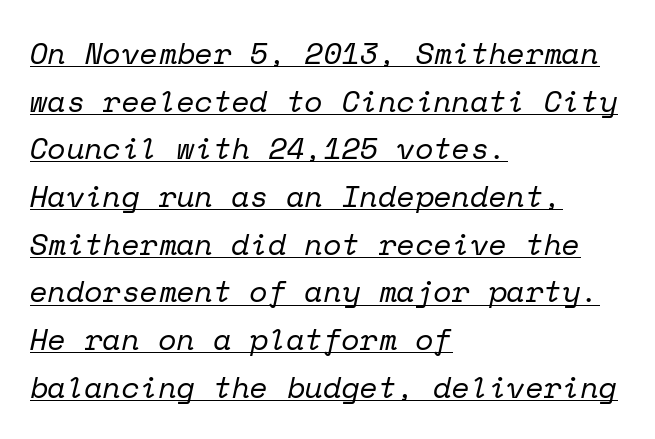
{"serif": "yes", "italic": "yes", "lean": "right", "slant_degrees": 12, "bold": "no", "weight": "regular", "width": "normal", "stroke_contrast": "low", "x_height": "medium", "monospaced": "yes", "underline": "yes", "align": "left", "line_spacing": "normal", "line_spacing_ratio": 1.59, "letter_spacing": "normal", "letter_spacing_em": 0.0, "glyph_px": 30}
